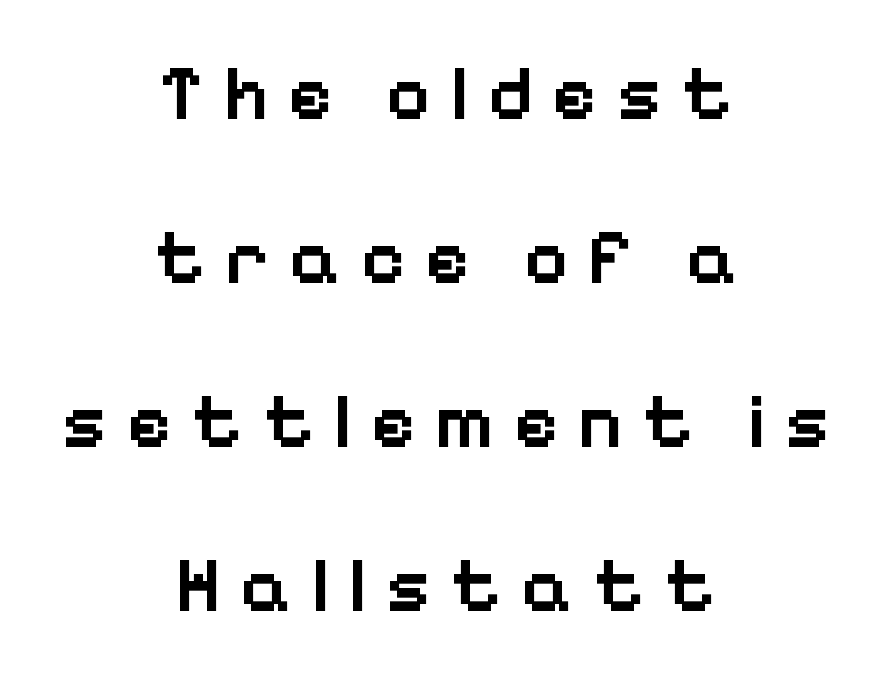
Typographically, this falls in the sans-serif category. Notice the strokes are somewhat thickened but not fully heavy: this is a semibold. The line texture is sparse and dotted thanks to wide tracking. Bare-footed words on every line. What's the leading like? Stretched, with rows far apart.
